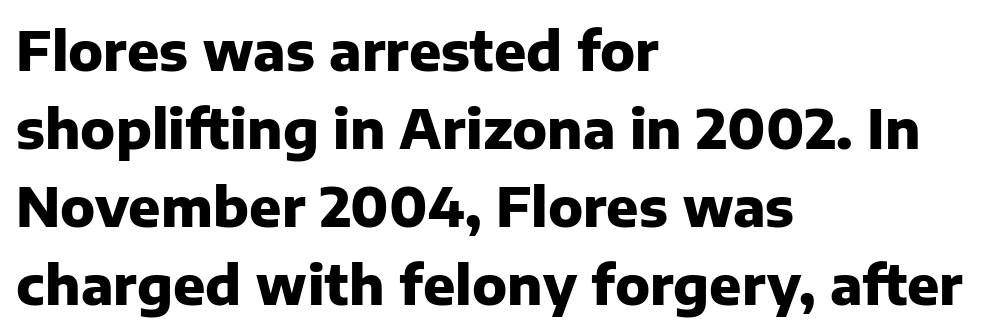
{"serif": "no", "italic": "no", "bold": "yes", "weight": "heavy", "width": "normal", "stroke_contrast": "low", "x_height": "medium", "monospaced": "no", "underline": "no", "align": "left", "line_spacing": "normal", "line_spacing_ratio": 1.47, "letter_spacing": "normal", "letter_spacing_em": 0.0, "glyph_px": 53}
